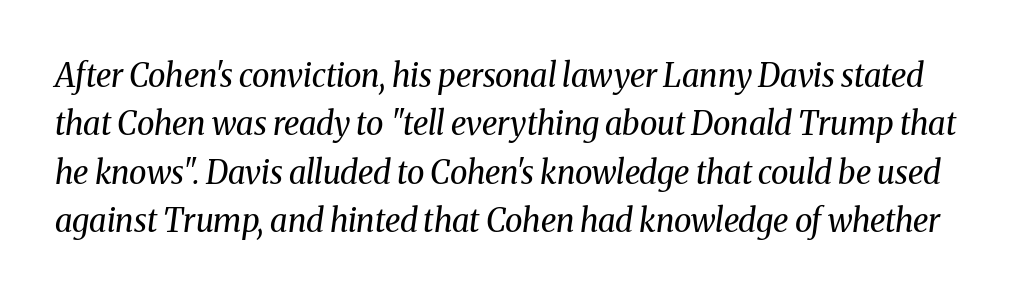
Spacing verdict: proportional, widths tailored to each character. Clear beneath every line of the passage. Serifs: yes, visible at the terminals of the letterforms. An italicized treatment has been applied to the whole sample. The passage shown has conventional tracking throughout.
